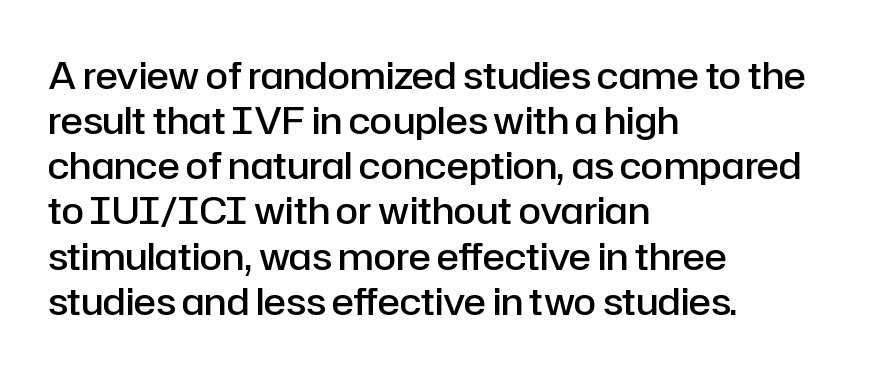
The image shows 37 px semibold sans-serif type, upright; set left-aligned, line spacing 1.22x, normal letter spacing, not underlined; low stroke contrast and a medium x-height.
